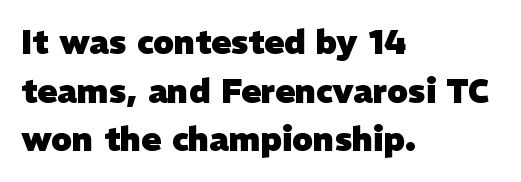
The image shows 33 px heavy sans-serif type; set left-aligned, normal line spacing (1.47x), normal letter spacing, not underlined; low stroke contrast and a medium x-height.
